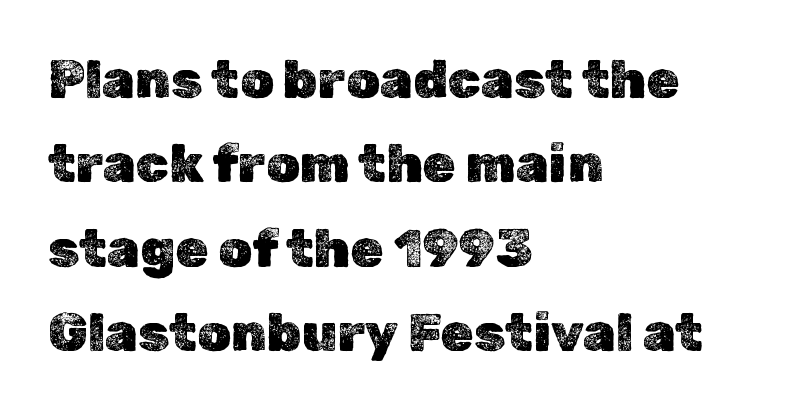
The face used here is proportionally spaced, like ordinary book or web type. A classic flush-left, rag-right setting is used for this passage. The letters stand upright; this is a roman face. Horizontal bands of white between lines are of average thickness.
